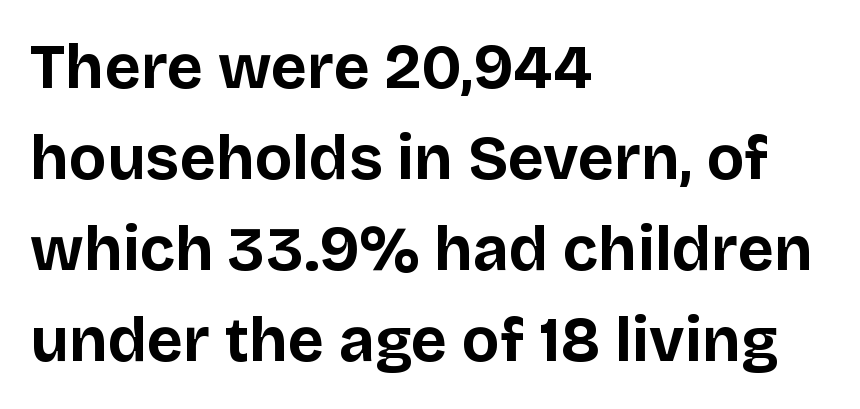
The image shows 62 px bold sans-serif type, upright; set left-aligned, normal line spacing (1.47x), normal letter spacing, not underlined; low stroke contrast and a large x-height.
